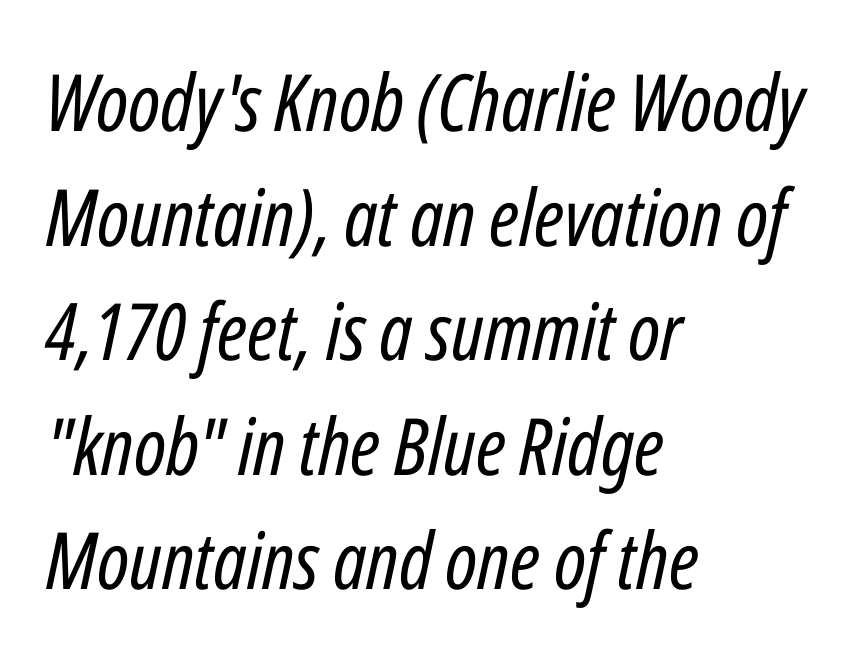
The image shows 79 px regular-weight, condensed type, italic (leaning right); set left-aligned, normal line spacing (1.45x), normal letter spacing, not underlined; low stroke contrast and a medium x-height.
